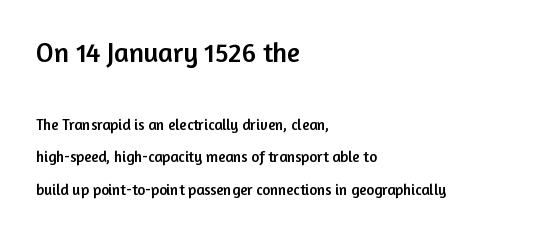
The image shows 27 px text type, upright; set left-aligned, loose line spacing (2.14x), normal letter spacing, not underlined; the first (top) block is 1.8x larger.
